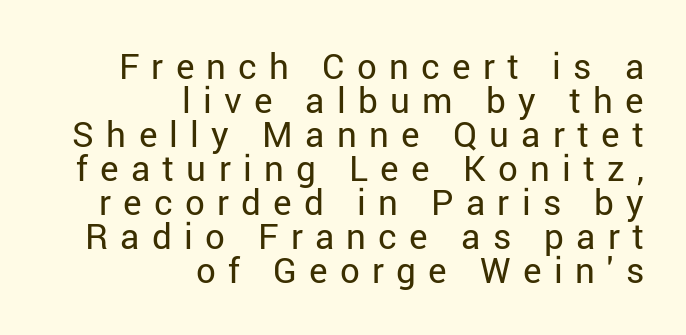
The image shows 35 px regular-weight sans-serif type, upright; set right-aligned, tight line spacing (0.97x), unusually wide letter spacing (+0.35 em), not underlined; low stroke contrast and a medium x-height.
